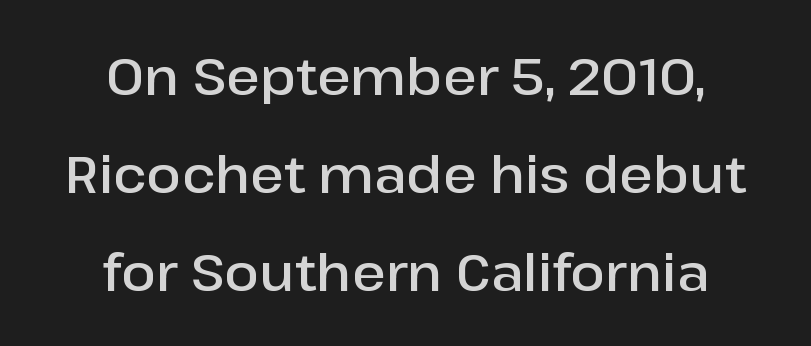
{"serif": "no", "italic": "no", "bold": "semi", "weight": "semibold", "width": "normal", "stroke_contrast": "low", "x_height": "medium", "monospaced": "no", "underline": "no", "align": "center", "line_spacing": "loose", "line_spacing_ratio": 1.92, "letter_spacing": "normal", "letter_spacing_em": 0.0, "glyph_px": 51}
